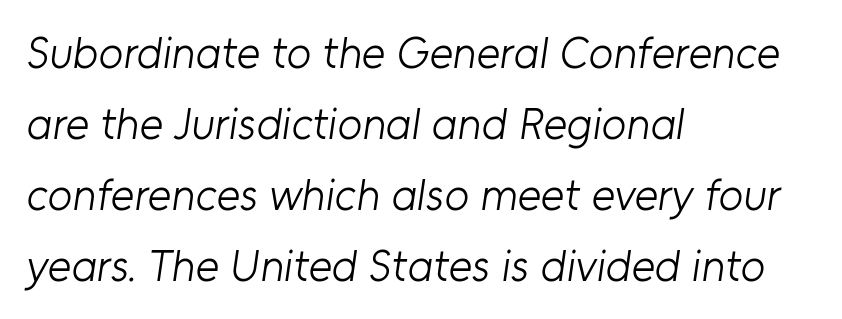
Q: Is the text bold? A: No.
Q: Is the typeface a serif or a sans-serif typeface? A: Sans-serif.
Q: Is the text underlined? A: No.
Q: How is the paragraph aligned? A: Left-aligned.
Q: Is the spacing between letters normal or unusually wide? A: Normal.
Q: Is the spacing between lines tight, normal or loose? A: Normal.
Q: Width (condensed, normal, or wide)? A: Normal.
Q: Stroke contrast? A: Low.
Q: x-height? A: Medium.
Q: Monospaced? A: No.
